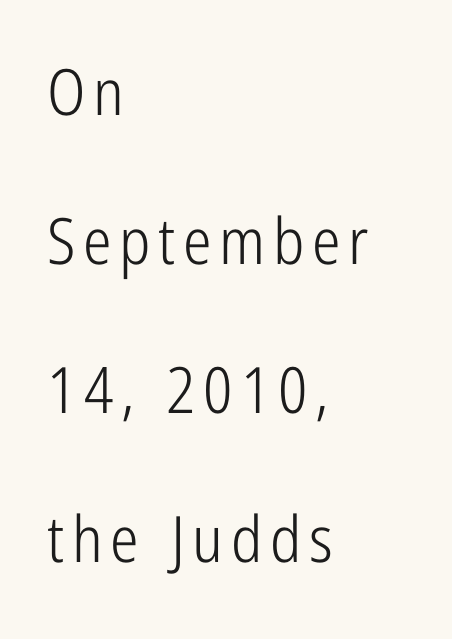
These lines are rendered in a variable-pitch font. What kind of face is this? One without serifs — a sans. Quick note: not italic, upright. Every row of glyphs begins at an identical x-position on the left. Check under the words: just untouched page.
